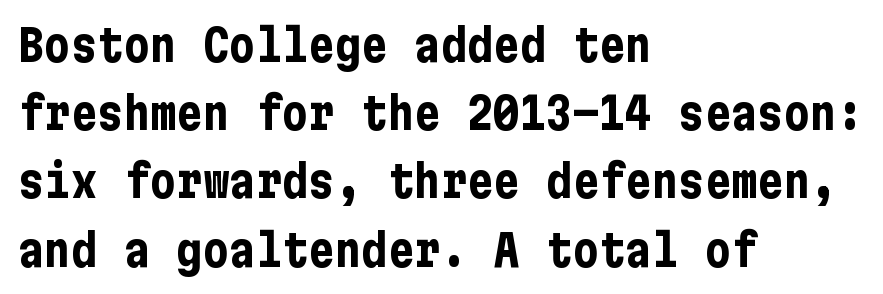
The image shows 44 px bold, condensed sans-serif type, upright; set left-aligned, normal line spacing (1.55x), normal letter spacing, not underlined; low stroke contrast and a medium x-height.
